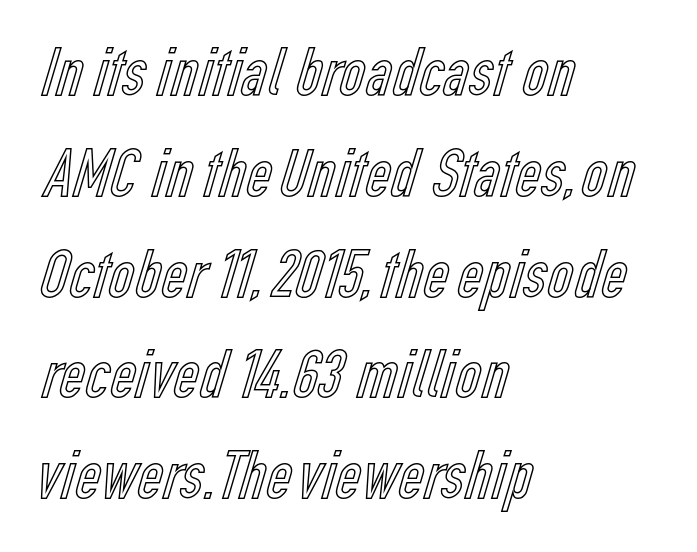
{"width": "condensed", "x_height": "medium", "monospaced": "no", "underline": "no", "align": "left", "line_spacing": "normal", "line_spacing_ratio": 1.42, "letter_spacing": "normal", "letter_spacing_em": 0.0, "glyph_px": 71}
